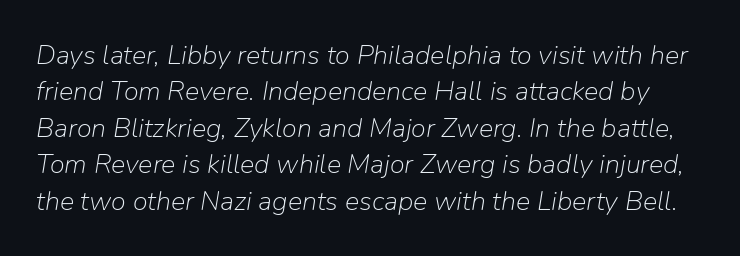
The strokes carry an ordinary text weight at most. Spacing between characters is what you'd get straight out of the box. This sample uses an oblique cut, with every glyph tilted off the vertical. Honestly, there is no underline to notice here at all.
